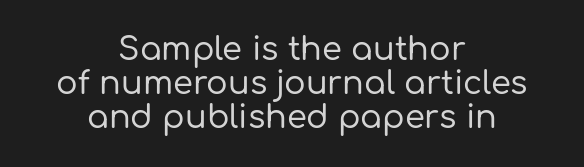
{"serif": "no", "italic": "no", "width": "normal", "stroke_contrast": "low", "x_height": "medium", "monospaced": "no", "underline": "no", "align": "center", "line_spacing": "tight", "line_spacing_ratio": 1.06, "letter_spacing": "normal", "letter_spacing_em": 0.0, "glyph_px": 32}
